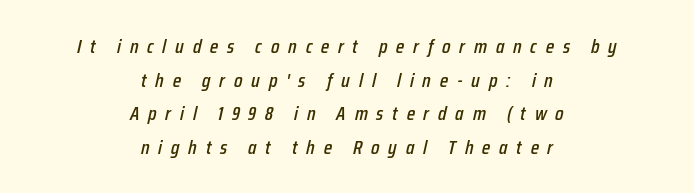
Baseline-to-baseline distance is the conventional proportion of letter height. Visually the block forms a symmetrical silhouette, jagged on both flanks. A typesetter would mark this as italic. No word sits above an underline.
